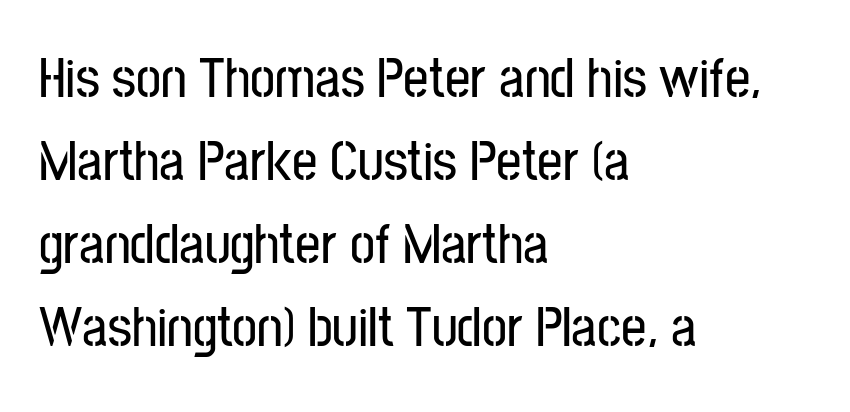
{"serif": "no", "italic": "no", "width": "condensed", "stroke_contrast": "low", "x_height": "medium", "monospaced": "no", "underline": "no", "align": "left", "line_spacing": "normal", "line_spacing_ratio": 1.48, "letter_spacing": "normal", "letter_spacing_em": 0.0, "glyph_px": 56}
